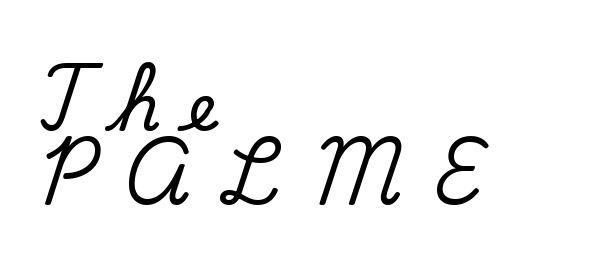
The image shows 65 px regular-weight sans-serif type; set left-aligned, tight line spacing (1.14x), unusually wide letter spacing (+0.43 em), not underlined; low stroke contrast and a small x-height.
